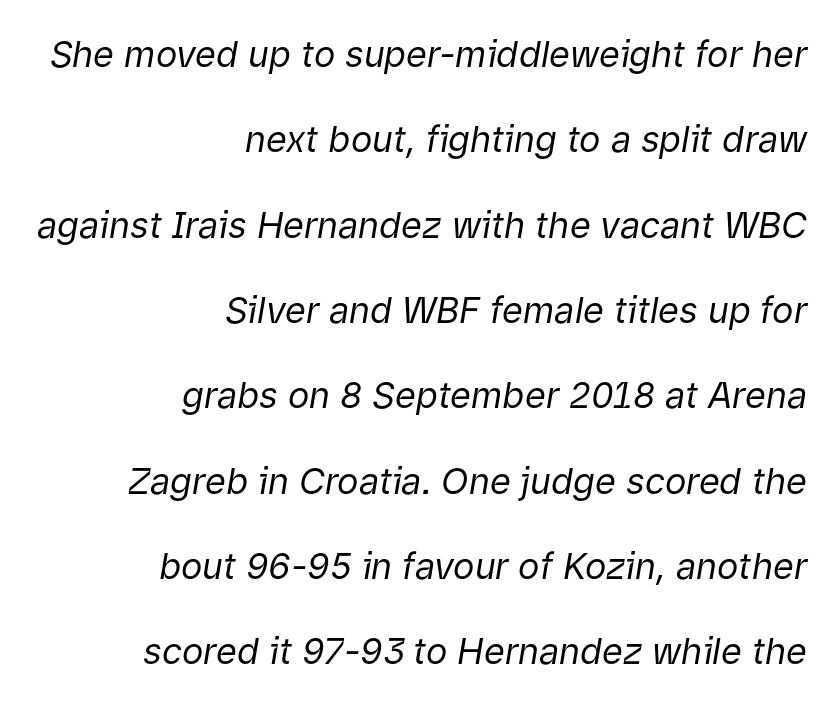
{"italic": "yes", "lean": "right", "slant_degrees": 9, "bold": "no", "weight": "regular", "width": "normal", "stroke_contrast": "low", "x_height": "medium", "monospaced": "no", "underline": "no", "align": "right", "line_spacing": "loose", "line_spacing_ratio": 2.37, "letter_spacing": "normal", "letter_spacing_em": 0.0, "glyph_px": 36}
